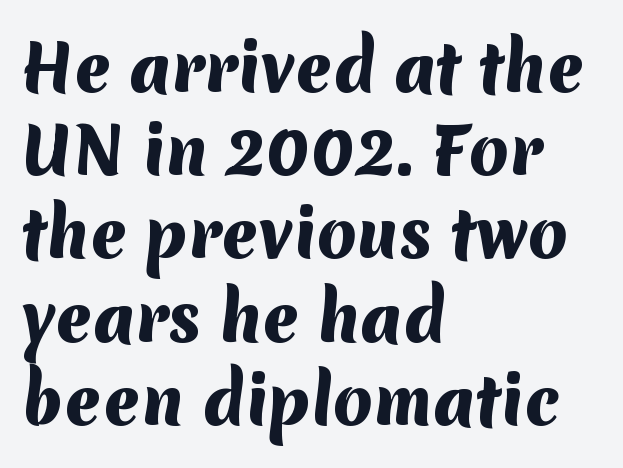
The image shows 64 px heavy sans-serif type; set left-aligned, normal line spacing (1.3x), normal letter spacing, not underlined; medium stroke contrast and a medium x-height.
